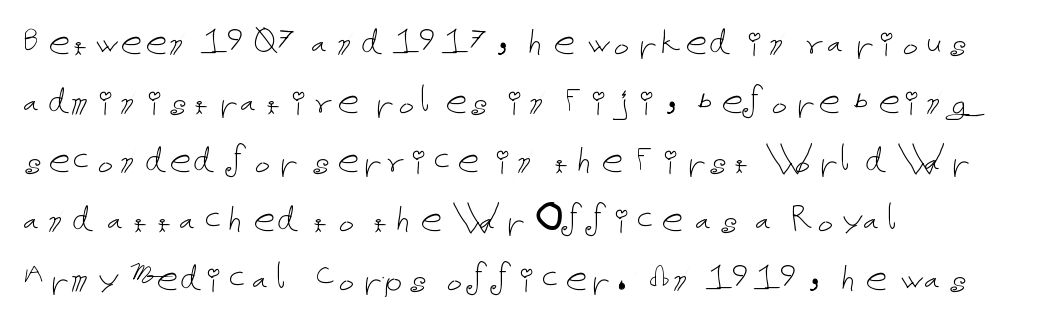
The image shows 43 px thin type, upright; set left-aligned, normal line spacing (1.37x), normal letter spacing, not underlined; low stroke contrast and a medium x-height.
